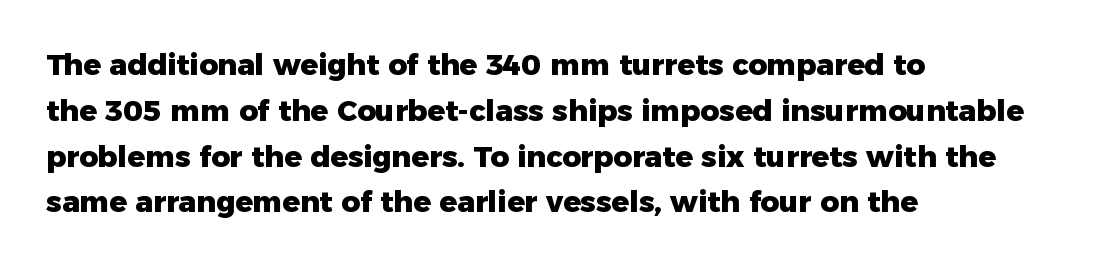
{"serif": "no", "italic": "no", "bold": "yes", "weight": "heavy", "width": "normal", "stroke_contrast": "low", "x_height": "medium", "monospaced": "no", "underline": "no", "align": "left", "line_spacing": "normal", "line_spacing_ratio": 1.58, "letter_spacing": "normal", "letter_spacing_em": 0.0, "glyph_px": 29}
